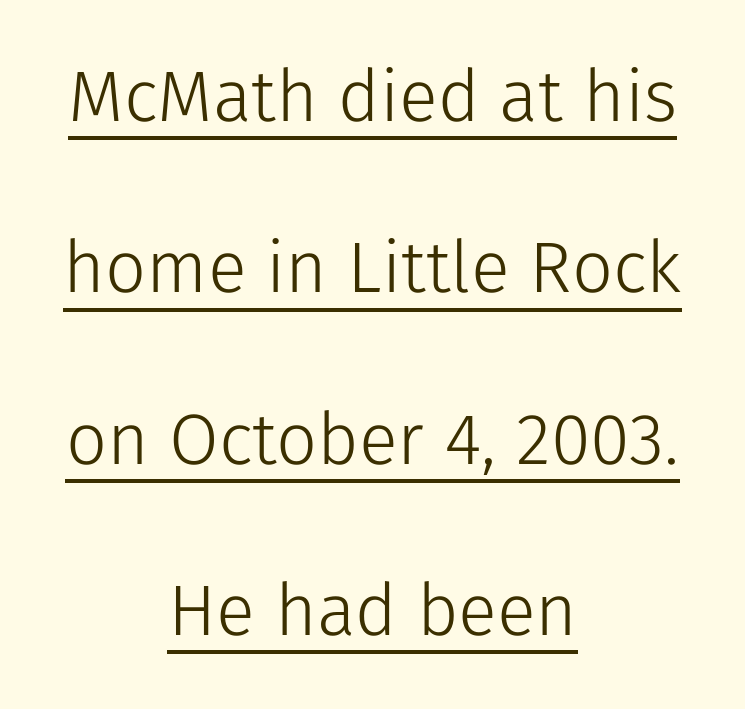
Students, observe the line beneath the letters — that is underlining. Every row of glyphs is offset so its center matches the block's center. The letterforms sit shoulder to shoulder at normal distance. Type style note: lacks serifs. Leading: increased.
